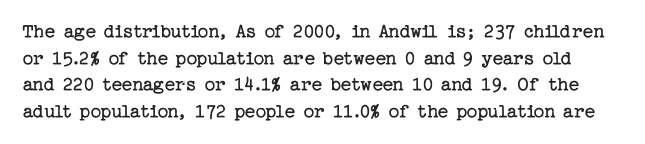
Q: Is the text bold? A: No.
Q: Is the text italic (slanted)? A: No, it is upright.
Q: Is the text underlined? A: No.
Q: Is the spacing between letters normal or unusually wide? A: Normal.
Q: Is the spacing between lines tight, normal or loose? A: Normal.
